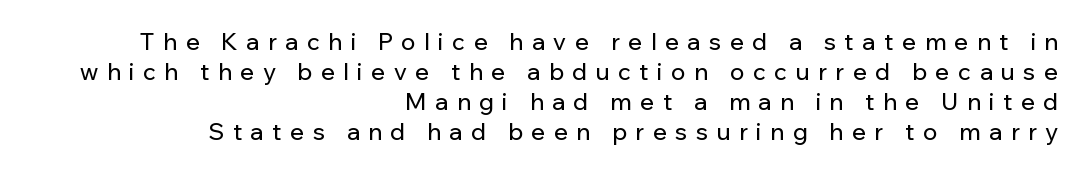
{"italic": "no", "underline": "no", "align": "right", "line_spacing": "normal", "line_spacing_ratio": 1.3, "letter_spacing": "wide", "letter_spacing_em": 0.38, "glyph_px": 23}
